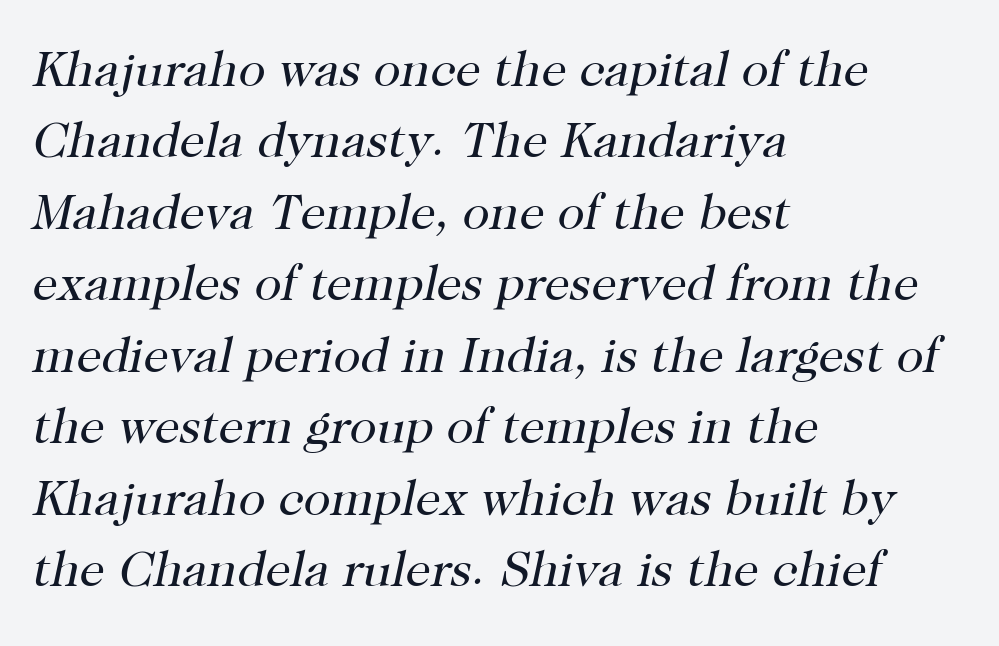
Q: Is the text bold? A: No.
Q: Is the text italic (slanted)? A: Yes, it leans right by about 12 degrees.
Q: Is the typeface a serif or a sans-serif typeface? A: Serif.
Q: Is the text underlined? A: No.
Q: How is the paragraph aligned? A: Left-aligned.
Q: Is the spacing between letters normal or unusually wide? A: Normal.
Q: Is the spacing between lines tight, normal or loose? A: Normal.
Q: Width (condensed, normal, or wide)? A: Normal.
Q: Stroke contrast? A: High.
Q: x-height? A: Medium.
Q: Monospaced? A: No.
